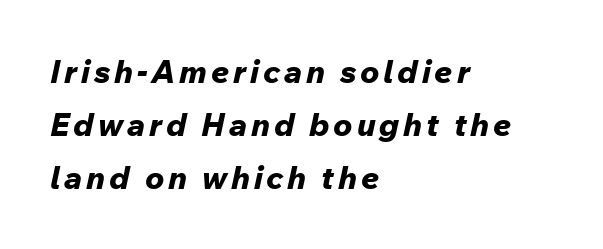
Do the characters align in a grid? No, the font is proportional. Whoever set this chose a conventional vertical rhythm. Its strokes are broad and dark, the hallmark of bold type. If you drew a ruler down the left edge, every line would touch it.
